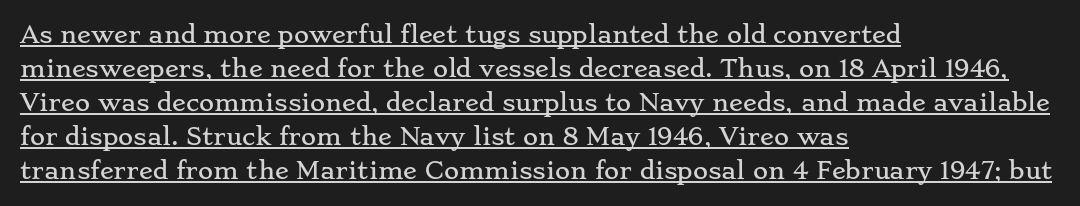
{"italic": "no", "underline": "yes", "align": "left", "line_spacing": "normal", "line_spacing_ratio": 1.48, "letter_spacing": "normal", "letter_spacing_em": 0.0, "glyph_px": 23}
